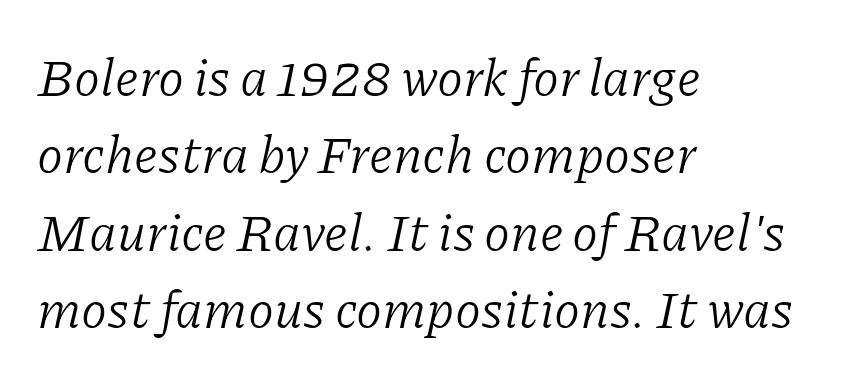
Normally led — the rows are evenly, conventionally spaced. The area under the type is left untouched. On a weight scale, this lands at 450 or below. The letters are slanted; this is an italic face. Is the block centered? No — it sits flush against the left margin.
